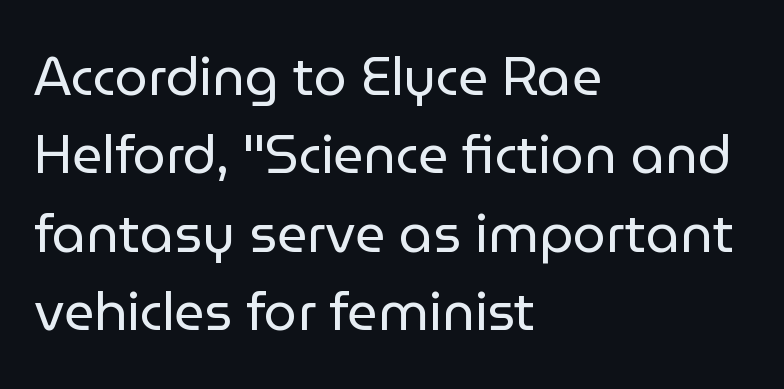
{"serif": "no", "italic": "no", "bold": "no", "weight": "regular", "width": "normal", "stroke_contrast": "low", "x_height": "medium", "monospaced": "no", "underline": "no", "align": "left", "line_spacing": "normal", "line_spacing_ratio": 1.48, "letter_spacing": "normal", "letter_spacing_em": 0.0, "glyph_px": 53}
